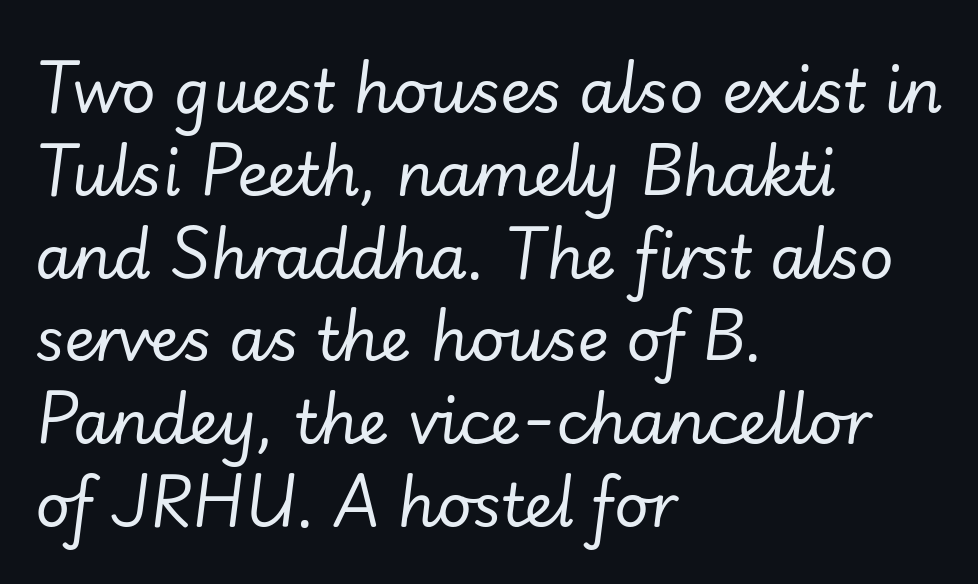
The image shows 60 px regular-weight type, italic (leaning right); set left-aligned, normal line spacing (1.38x), normal letter spacing, not underlined; low stroke contrast and a small x-height.
